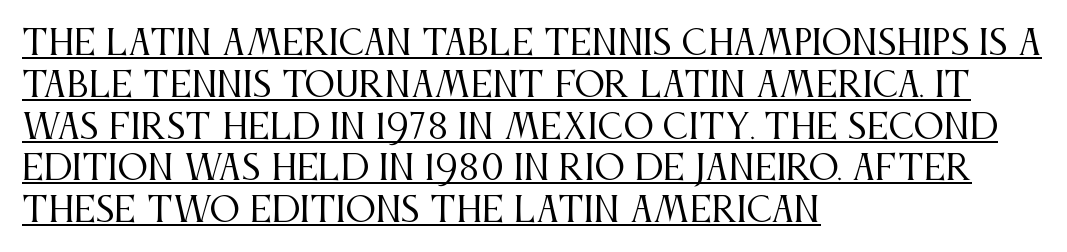
{"serif": "yes", "italic": "no", "bold": "no", "weight": "regular", "width": "condensed", "stroke_contrast": "medium", "x_height": "large", "monospaced": "no", "underline": "yes", "align": "left", "line_spacing_ratio": 1.23, "letter_spacing": "normal", "letter_spacing_em": 0.0, "glyph_px": 34}
